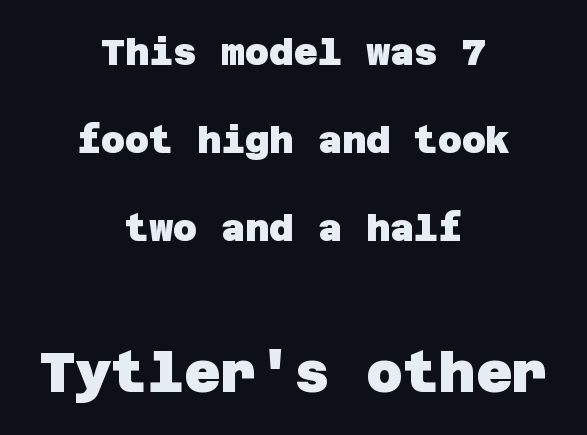
Weight check: bold — yes, fully. Serif or sans? Sans — the stroke terminals are bare. The letters sit at their default tracking, neither squeezed nor spread. Decoration check: the copy has no underline.
